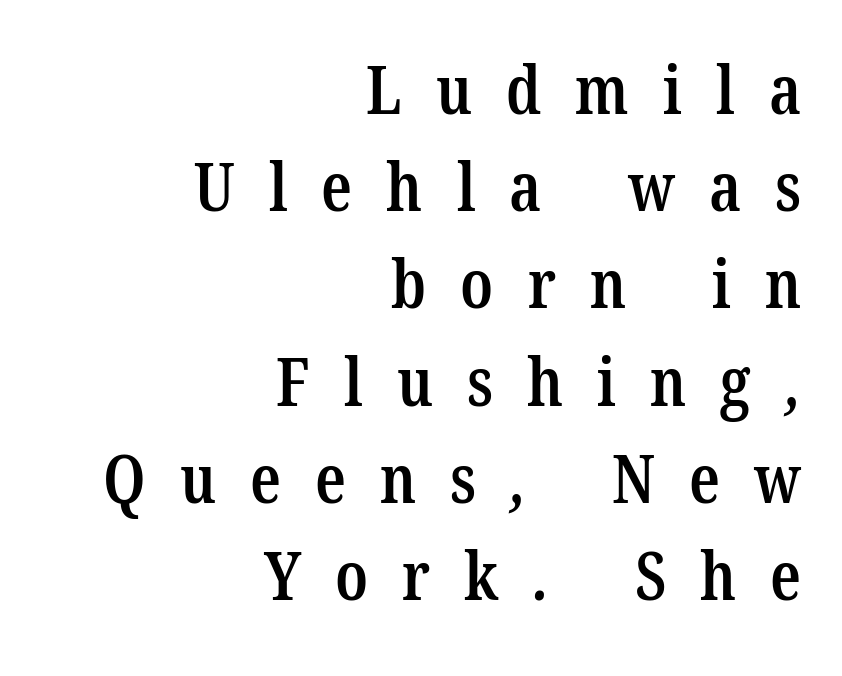
{"serif": "yes", "bold": "semi", "weight": "semibold", "width": "condensed", "stroke_contrast": "low", "x_height": "medium", "monospaced": "no", "underline": "no", "align": "right", "line_spacing": "normal", "line_spacing_ratio": 1.43, "letter_spacing": "wide", "letter_spacing_em": 0.5, "glyph_px": 68}
